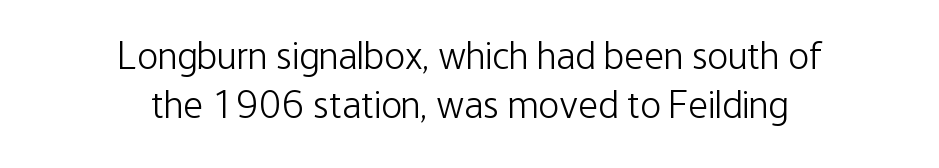
{"serif": "no", "italic": "no", "bold": "no", "weight": "light", "width": "condensed", "stroke_contrast": "low", "x_height": "medium", "monospaced": "no", "underline": "no", "align": "center", "line_spacing": "normal", "line_spacing_ratio": 1.26, "letter_spacing": "normal", "letter_spacing_em": 0.0, "glyph_px": 39}
